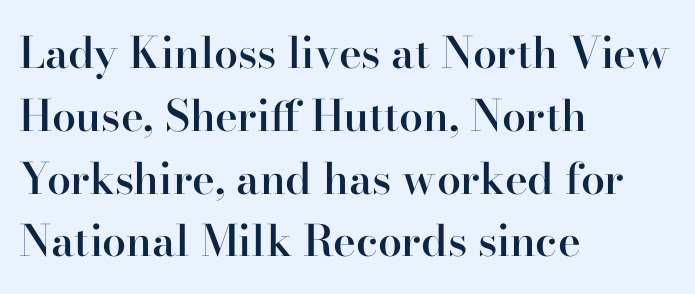
The image shows 43 px semibold serif type, upright; set left-aligned, normal line spacing (1.46x), normal letter spacing, not underlined; high stroke contrast and a small x-height.
